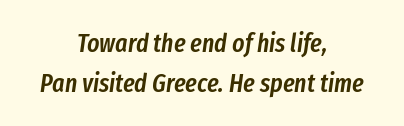
Q: Is the text bold? A: Semi-bold.
Q: Is the text italic (slanted)? A: Yes, it leans right by about 8 degrees.
Q: Is the text underlined? A: No.
Q: How is the paragraph aligned? A: Centered.
Q: Is the spacing between letters normal or unusually wide? A: Normal.
Q: Is the spacing between lines tight, normal or loose? A: Normal.
